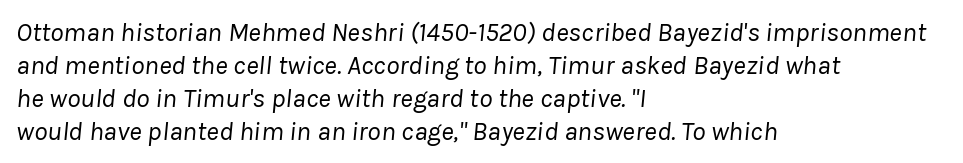
{"italic": "yes", "lean": "right", "slant_degrees": 8, "bold": "no", "underline": "no", "align": "left", "line_spacing_ratio": 1.22, "letter_spacing": "normal", "letter_spacing_em": 0.0, "glyph_px": 27}
